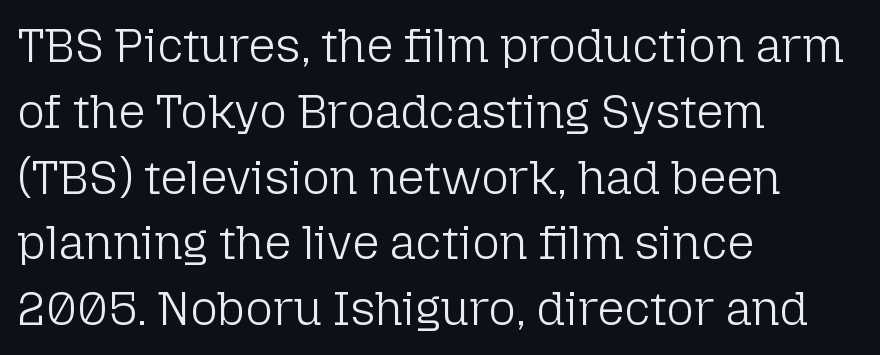
The image shows 47 px light sans-serif type, upright; set left-aligned, normal line spacing (1.4x), normal letter spacing, not underlined; low stroke contrast and a medium x-height.
